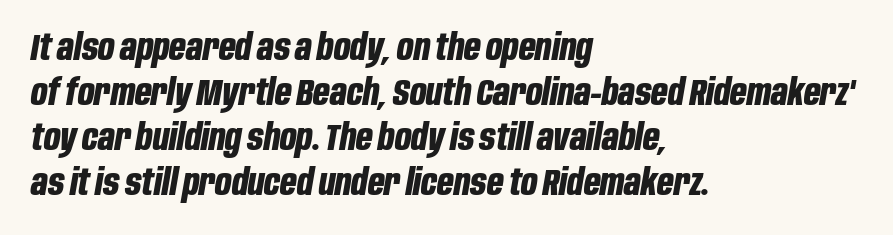
{"italic": "yes", "lean": "right", "slant_degrees": 10, "bold": "yes", "weight": "bold", "width": "condensed", "stroke_contrast": "low", "x_height": "large", "monospaced": "no", "underline": "no", "align": "left", "line_spacing": "normal", "line_spacing_ratio": 1.25, "letter_spacing": "normal", "letter_spacing_em": 0.0, "glyph_px": 36}
